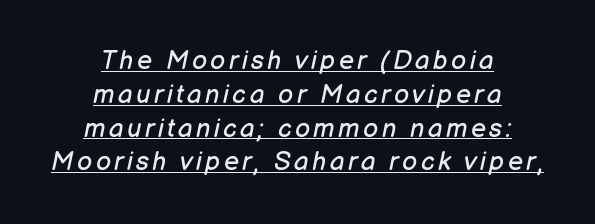
{"italic": "yes", "lean": "right", "slant_degrees": 12, "bold": "no", "underline": "yes", "align": "center", "line_spacing": "normal", "line_spacing_ratio": 1.3, "glyph_px": 26}
